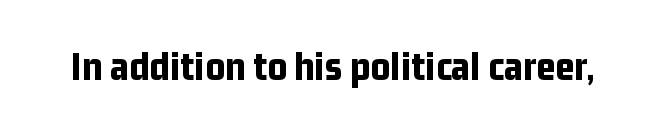
{"serif": "no", "italic": "no", "bold": "yes", "weight": "bold", "width": "condensed", "stroke_contrast": "low", "x_height": "medium", "monospaced": "no", "underline": "no", "letter_spacing": "normal", "letter_spacing_em": 0.0, "glyph_px": 42}
